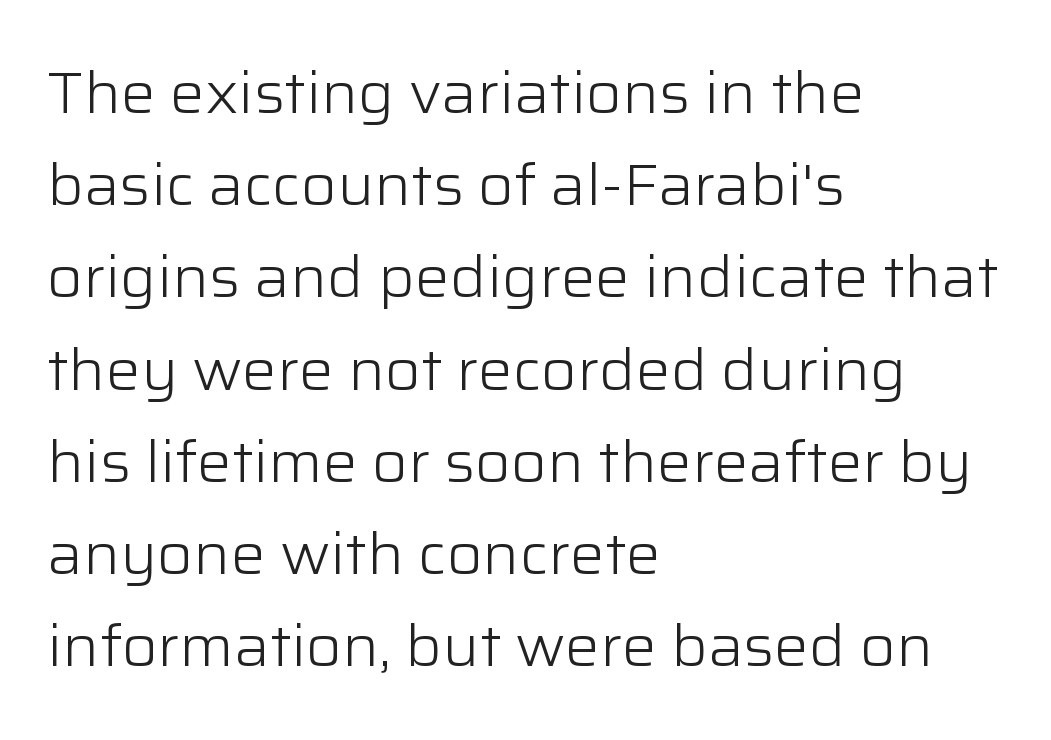
Q: Is the text bold? A: No.
Q: Is the text italic (slanted)? A: No, it is upright.
Q: Is the typeface a serif or a sans-serif typeface? A: Sans-serif.
Q: Is the text underlined? A: No.
Q: How is the paragraph aligned? A: Left-aligned.
Q: Is the spacing between letters normal or unusually wide? A: Normal.
Q: Is the spacing between lines tight, normal or loose? A: Normal.
Q: Width (condensed, normal, or wide)? A: Normal.
Q: Stroke contrast? A: Low.
Q: x-height? A: Medium.
Q: Monospaced? A: No.
